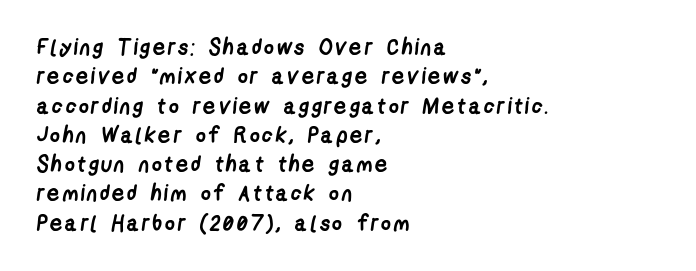
The sample has been set heavy, in full bold. Check under the words: just untouched page. Left-aligned paragraph, ragged on the right. Students, observe: this is what conventionally led text looks like.
